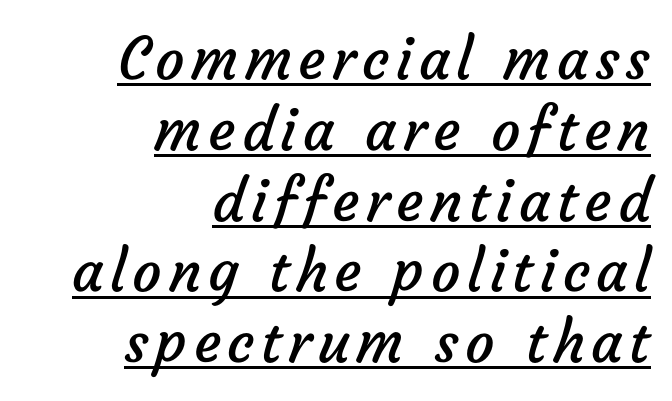
{"serif": "no", "bold": "no", "weight": "regular", "width": "normal", "stroke_contrast": "low", "x_height": "medium", "monospaced": "no", "underline": "yes", "align": "right", "line_spacing_ratio": 1.22, "glyph_px": 58}
